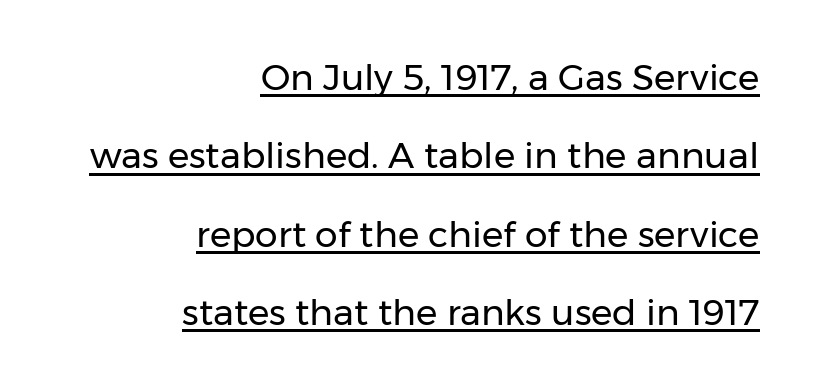
Q: Is the text bold? A: No.
Q: Is the text italic (slanted)? A: No, it is upright.
Q: Is the typeface a serif or a sans-serif typeface? A: Sans-serif.
Q: Is the text underlined? A: Yes.
Q: How is the paragraph aligned? A: Right-aligned.
Q: Is the spacing between letters normal or unusually wide? A: Normal.
Q: Is the spacing between lines tight, normal or loose? A: Loose.
Q: Width (condensed, normal, or wide)? A: Normal.
Q: Stroke contrast? A: Low.
Q: x-height? A: Medium.
Q: Monospaced? A: No.
